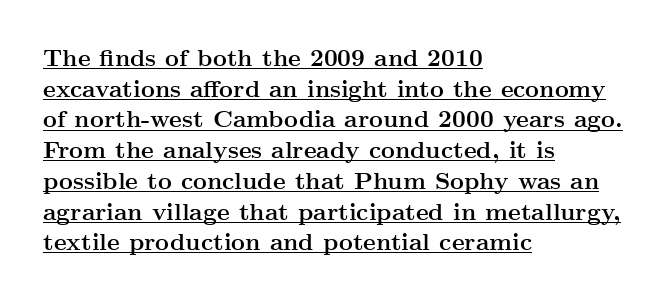
The image shows 24 px bold type, upright; set left-aligned, normal line spacing (1.28x), normal letter spacing, underlined.
